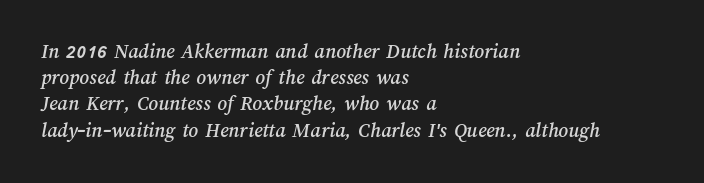
Visually the block forms a straight wall on the left and a jagged coastline on the right. Whoever set this chose a conventional vertical rhythm. The words here are not underlined. Short note: letters normally spaced.
